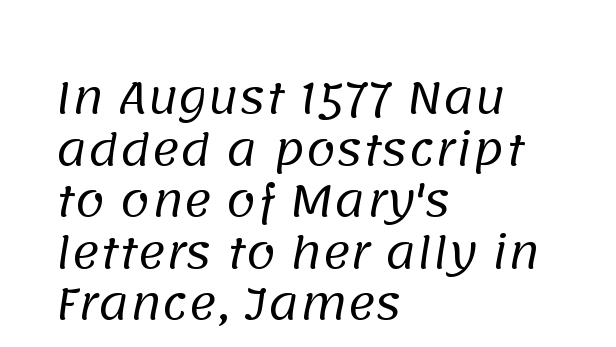
{"serif": "no", "bold": "no", "weight": "regular", "width": "normal", "stroke_contrast": "low", "x_height": "large", "monospaced": "no", "underline": "no", "align": "left", "line_spacing_ratio": 1.2, "letter_spacing": "normal", "letter_spacing_em": 0.0, "glyph_px": 43}
